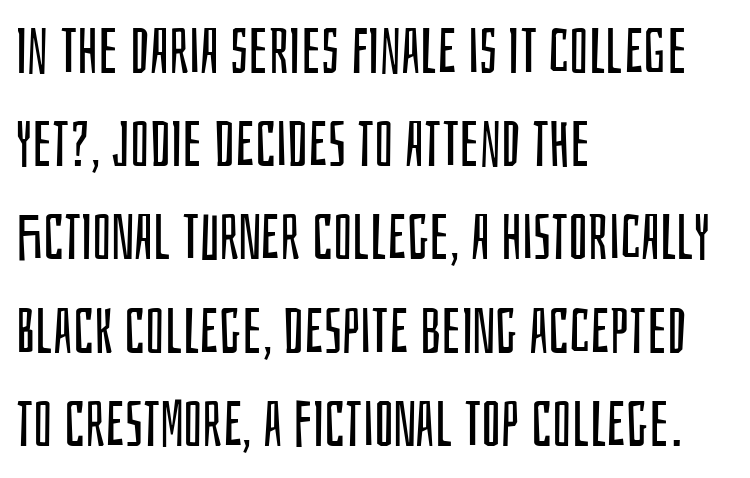
{"serif": "no", "italic": "no", "bold": "no", "weight": "regular", "width": "condensed", "stroke_contrast": "low", "x_height": "large", "monospaced": "no", "underline": "no", "align": "left", "line_spacing": "normal", "line_spacing_ratio": 1.48, "letter_spacing": "normal", "letter_spacing_em": 0.0, "glyph_px": 63}
